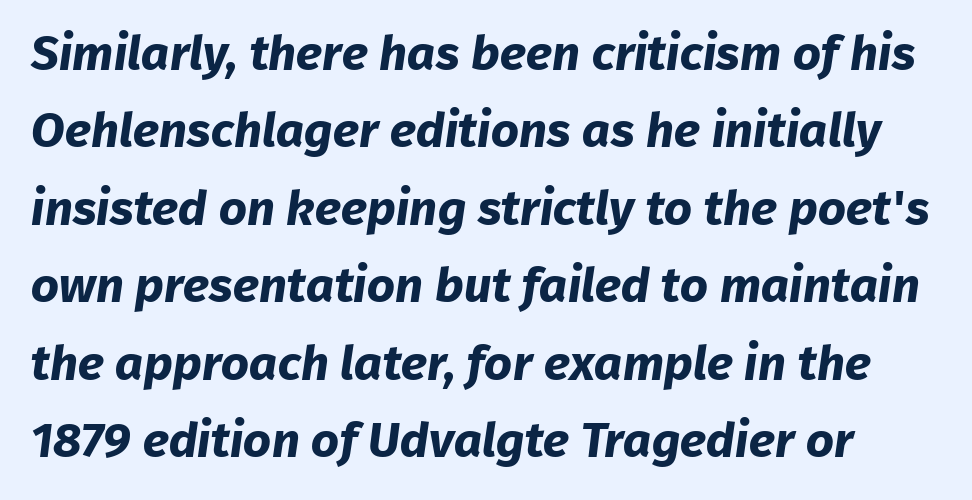
The image shows 49 px bold sans-serif type; set normal line spacing (1.58x), normal letter spacing, not underlined; low stroke contrast and a medium x-height.
